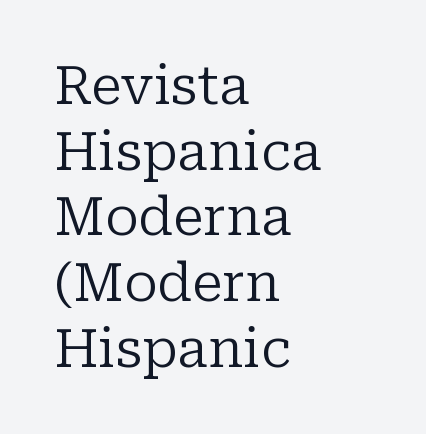
The image shows 53 px regular-weight serif type, upright; set left-aligned, line spacing 1.24x, normal letter spacing, not underlined; low stroke contrast and a medium x-height.
